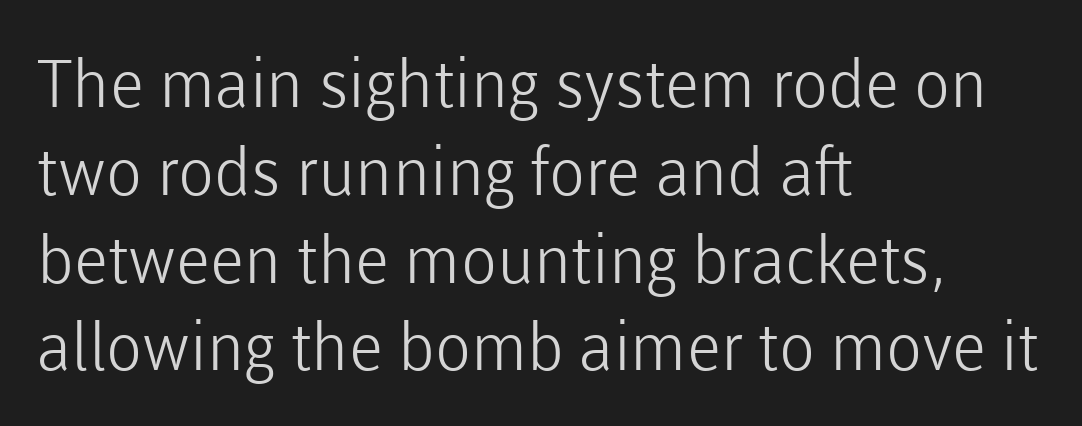
Q: Is the text bold? A: No.
Q: Is the text italic (slanted)? A: No, it is upright.
Q: Is the typeface a serif or a sans-serif typeface? A: Sans-serif.
Q: Is the text underlined? A: No.
Q: How is the paragraph aligned? A: Left-aligned.
Q: Is the spacing between letters normal or unusually wide? A: Normal.
Q: Is the spacing between lines tight, normal or loose? A: Normal.
Q: Width (condensed, normal, or wide)? A: Normal.
Q: Stroke contrast? A: Low.
Q: x-height? A: Medium.
Q: Monospaced? A: No.
